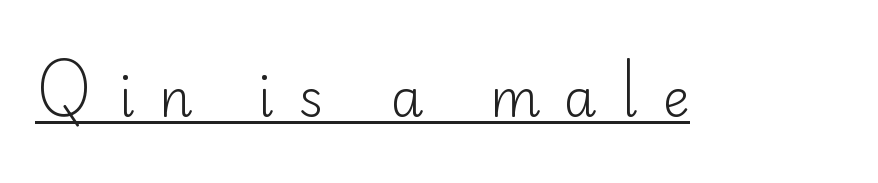
The image shows 52 px light sans-serif type, upright; set unusually wide letter spacing (+0.48 em), underlined; low stroke contrast and a small x-height.
